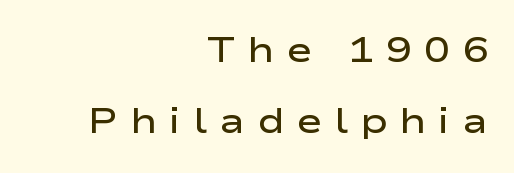
Letterform terminals end flat and unadorned throughout the passage. Alignment: flush right. Each letter keeps its own natural width here, so spacing adapts to shape. The specimen reads as upright at a glance.
